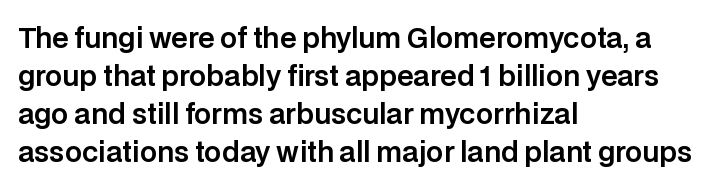
Every stem runs plumb, perpendicular to the baseline. No extra tracking has been applied to these lines. Students, observe: this is what conventionally led text looks like. The rendering anchors every line to the left-hand side. Just letters on the line, the space beneath them empty.
